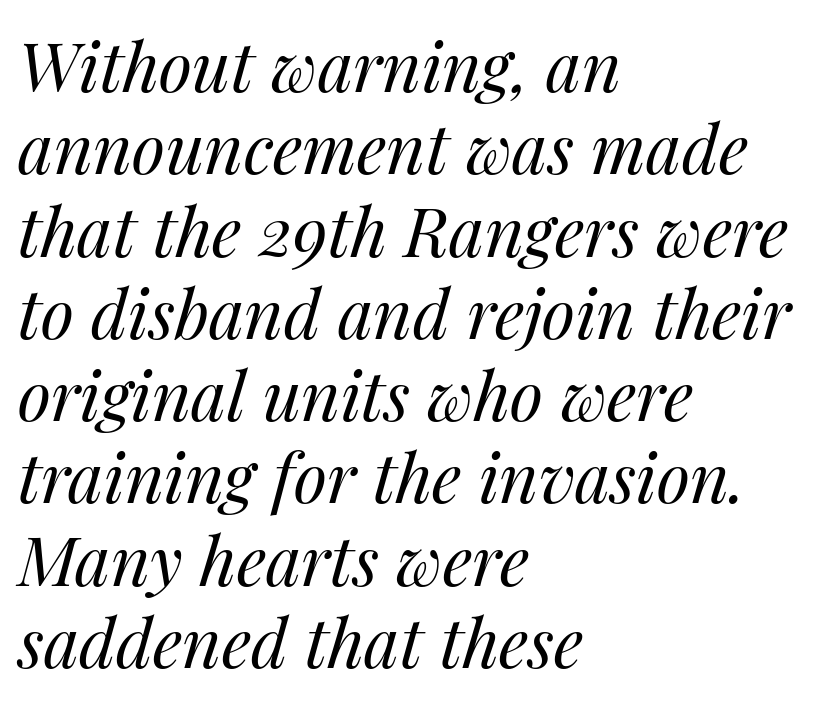
{"italic": "yes", "lean": "right", "slant_degrees": 14, "bold": "no", "weight": "regular", "width": "normal", "stroke_contrast": "medium", "x_height": "medium", "monospaced": "no", "underline": "no", "align": "left", "line_spacing_ratio": 1.21, "letter_spacing": "normal", "letter_spacing_em": 0.0, "glyph_px": 68}
